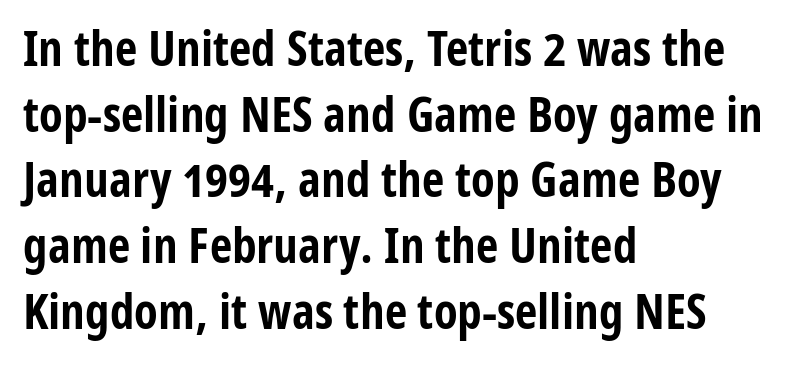
Q: Is the text bold? A: Yes.
Q: Is the text italic (slanted)? A: No, it is upright.
Q: Is the typeface a serif or a sans-serif typeface? A: Sans-serif.
Q: Is the text underlined? A: No.
Q: How is the paragraph aligned? A: Left-aligned.
Q: Is the spacing between letters normal or unusually wide? A: Normal.
Q: Is the spacing between lines tight, normal or loose? A: Normal.
Q: Width (condensed, normal, or wide)? A: Condensed.
Q: Stroke contrast? A: Low.
Q: x-height? A: Medium.
Q: Monospaced? A: No.
